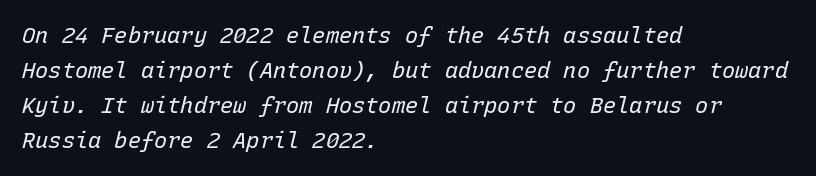
The image shows 22 px text type, italic (leaning right); set left-aligned, normal line spacing (1.59x), normal letter spacing, not underlined.
